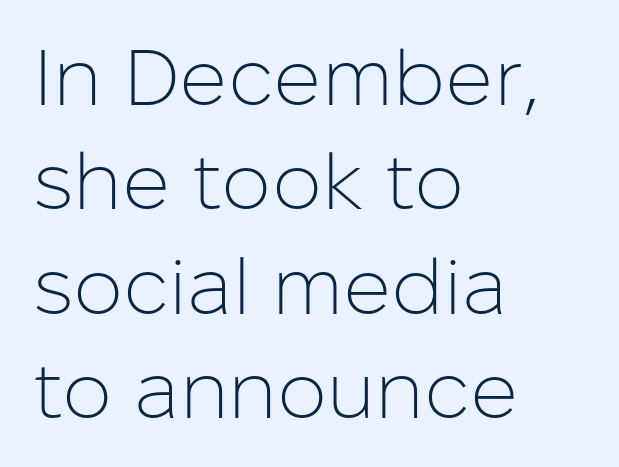
The image shows 79 px light sans-serif type, upright; set left-aligned, normal line spacing (1.32x), normal letter spacing, not underlined; low stroke contrast and a medium x-height.
